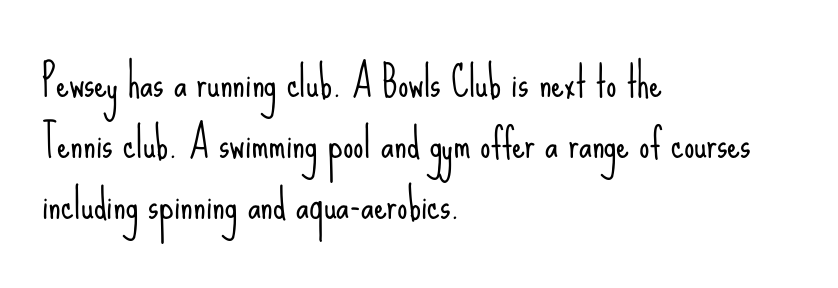
Q: Is the text bold? A: No.
Q: Is the text italic (slanted)? A: No, it is upright.
Q: Is the typeface a serif or a sans-serif typeface? A: Sans-serif.
Q: Is the text underlined? A: No.
Q: How is the paragraph aligned? A: Left-aligned.
Q: Is the spacing between letters normal or unusually wide? A: Normal.
Q: Is the spacing between lines tight, normal or loose? A: Normal.
Q: Width (condensed, normal, or wide)? A: Condensed.
Q: Stroke contrast? A: Low.
Q: x-height? A: Small.
Q: Monospaced? A: No.
